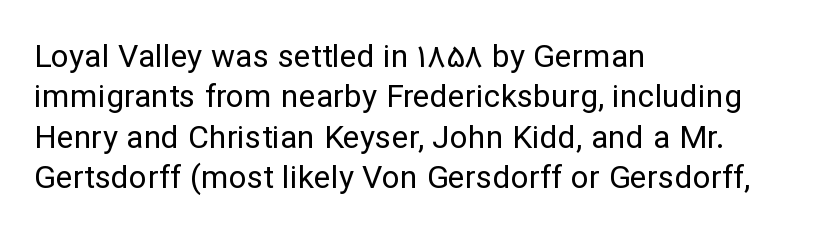
Q: Is the text bold? A: No.
Q: Is the text italic (slanted)? A: No, it is upright.
Q: Is the typeface a serif or a sans-serif typeface? A: Sans-serif.
Q: Is the text underlined? A: No.
Q: How is the paragraph aligned? A: Left-aligned.
Q: Is the spacing between letters normal or unusually wide? A: Normal.
Q: Is the spacing between lines tight, normal or loose? A: Normal.
Q: Width (condensed, normal, or wide)? A: Normal.
Q: Stroke contrast? A: Low.
Q: x-height? A: Medium.
Q: Monospaced? A: No.
